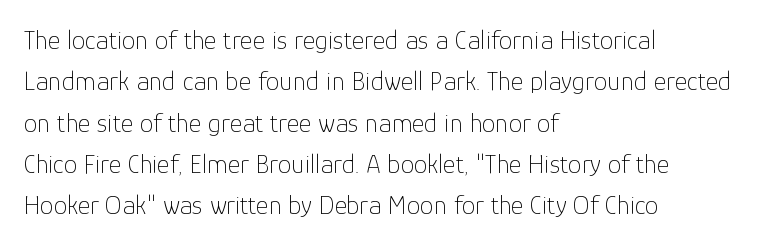
In terms of leading, this rendering sits right in the middle. The lettering stays uniformly vertical, giving the passage a roman look. Decoration check: the copy has no underline. The passage shown is not bold in any degree. How are the letters spaced? Ordinarily, with no added tracking.
